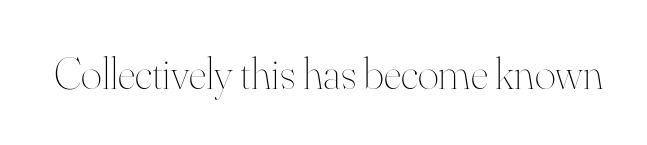
{"italic": "no", "bold": "no", "weight": "thin", "width": "normal", "stroke_contrast": "high", "x_height": "small", "monospaced": "no", "underline": "no", "letter_spacing": "normal", "letter_spacing_em": 0.0, "glyph_px": 45}
